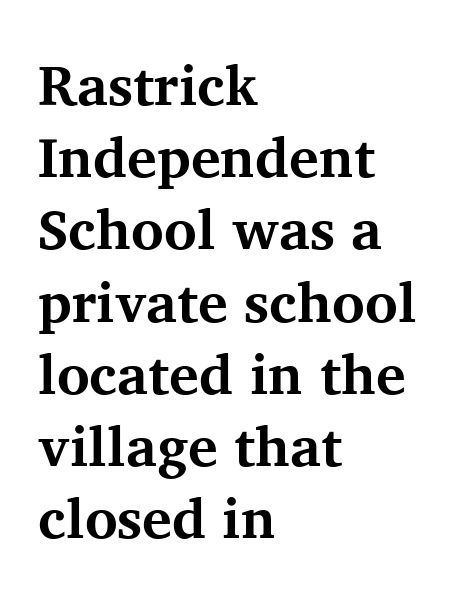
{"serif": "yes", "italic": "no", "bold": "yes", "weight": "bold", "width": "normal", "stroke_contrast": "medium", "x_height": "medium", "monospaced": "no", "underline": "no", "align": "left", "line_spacing": "normal", "line_spacing_ratio": 1.29, "letter_spacing": "normal", "letter_spacing_em": 0.0, "glyph_px": 56}
